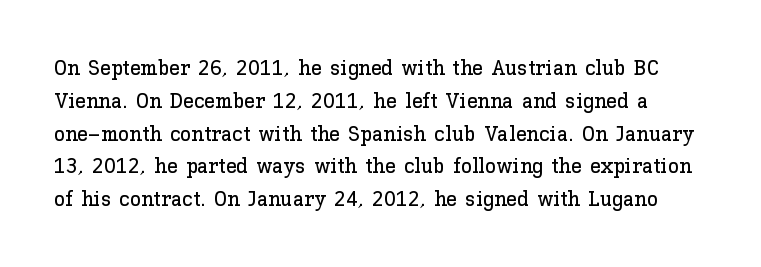
Standard letterfit; no display-style spreading of the glyphs. Type without underlining. Posture: vertical. The block of text has a typical density, with ordinary space between rows.
